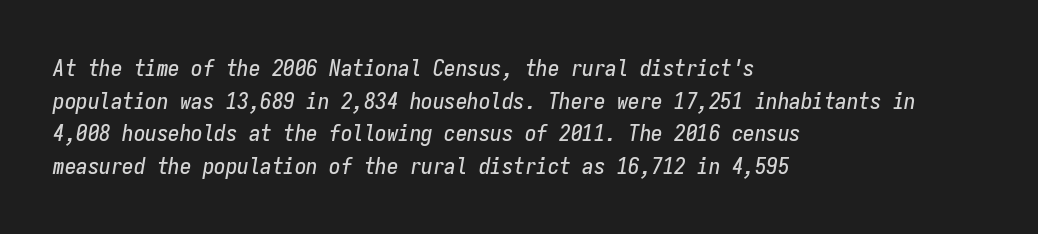
Q: Is the text italic (slanted)? A: Yes, it leans right by about 9 degrees.
Q: Is the text underlined? A: No.
Q: How is the paragraph aligned? A: Left-aligned.
Q: Is the spacing between letters normal or unusually wide? A: Normal.
Q: Is the spacing between lines tight, normal or loose? A: Normal.
